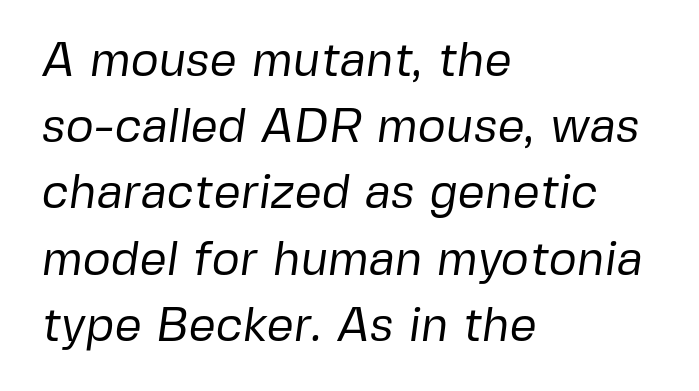
The image shows 48 px regular-weight sans-serif type; set left-aligned, normal line spacing (1.38x), normal letter spacing, not underlined; low stroke contrast and a medium x-height.
